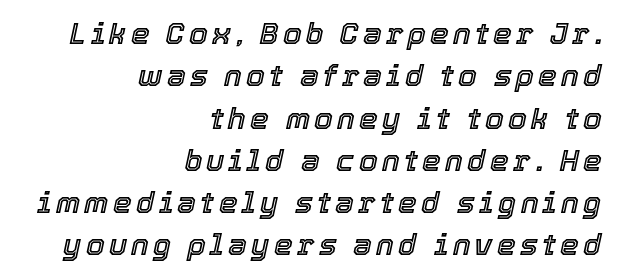
Q: Is the text italic (slanted)? A: Yes, it leans right by about 12 degrees.
Q: Is the text underlined? A: No.
Q: How is the paragraph aligned? A: Right-aligned.
Q: Is the spacing between lines tight, normal or loose? A: Normal.
Q: Width (condensed, normal, or wide)? A: Normal.
Q: x-height? A: Medium.
Q: Monospaced? A: No.
